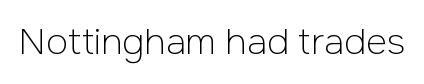
The image shows 36 px light sans-serif type, upright; set normal letter spacing, not underlined; low stroke contrast and a medium x-height.
